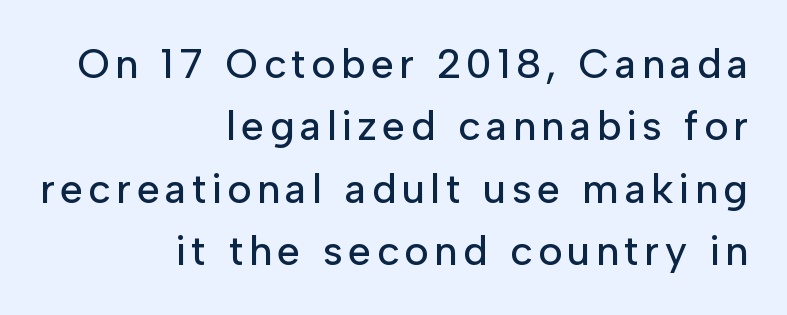
The image shows 41 px sans-serif type, upright; set right-aligned, normal line spacing (1.52x), not underlined; low stroke contrast and a medium x-height.
